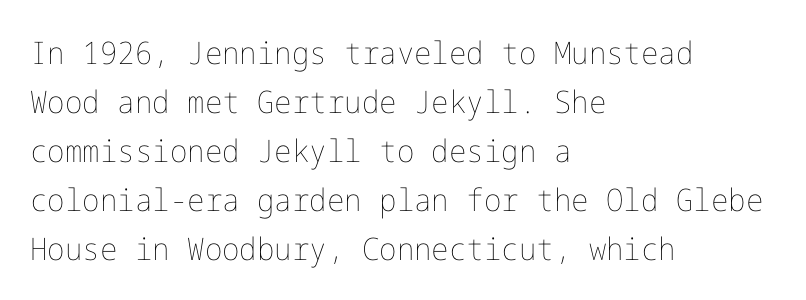
The image shows 31 px thin type, upright; set left-aligned, normal line spacing (1.58x), normal letter spacing, not underlined; low stroke contrast and a medium x-height.
